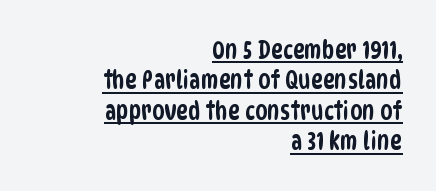
The image shows 25 px text type; set right-aligned, line spacing 1.22x, normal letter spacing, underlined.
